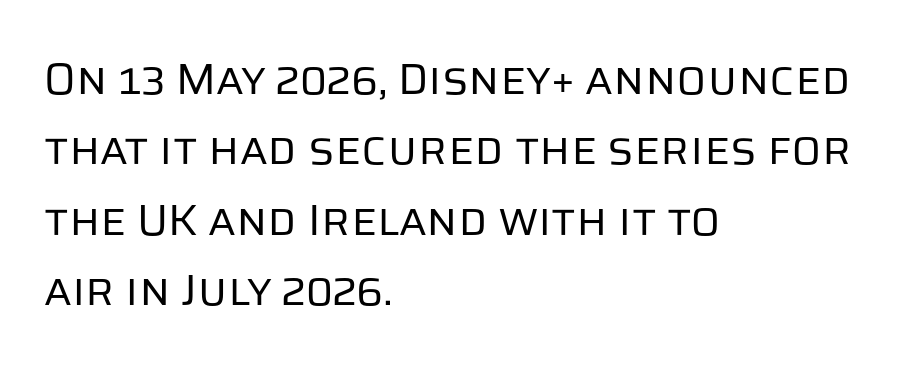
Q: Is the text bold? A: No.
Q: Is the text italic (slanted)? A: No, it is upright.
Q: Is the typeface a serif or a sans-serif typeface? A: Sans-serif.
Q: Is the text underlined? A: No.
Q: How is the paragraph aligned? A: Left-aligned.
Q: Is the spacing between letters normal or unusually wide? A: Normal.
Q: Is the spacing between lines tight, normal or loose? A: Normal.
Q: Width (condensed, normal, or wide)? A: Normal.
Q: Stroke contrast? A: Low.
Q: x-height? A: Large.
Q: Monospaced? A: No.
